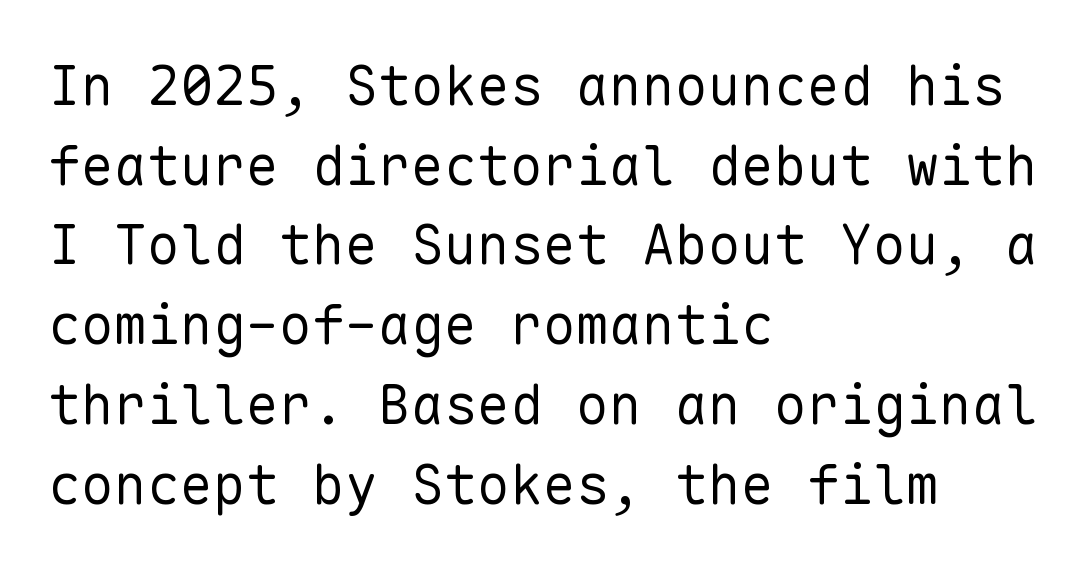
Q: Is the text bold? A: No.
Q: Is the text italic (slanted)? A: No, it is upright.
Q: Is the typeface a serif or a sans-serif typeface? A: Sans-serif.
Q: Is the text underlined? A: No.
Q: How is the paragraph aligned? A: Left-aligned.
Q: Is the spacing between letters normal or unusually wide? A: Normal.
Q: Is the spacing between lines tight, normal or loose? A: Normal.
Q: Width (condensed, normal, or wide)? A: Normal.
Q: Stroke contrast? A: Low.
Q: x-height? A: Medium.
Q: Monospaced? A: Yes.
